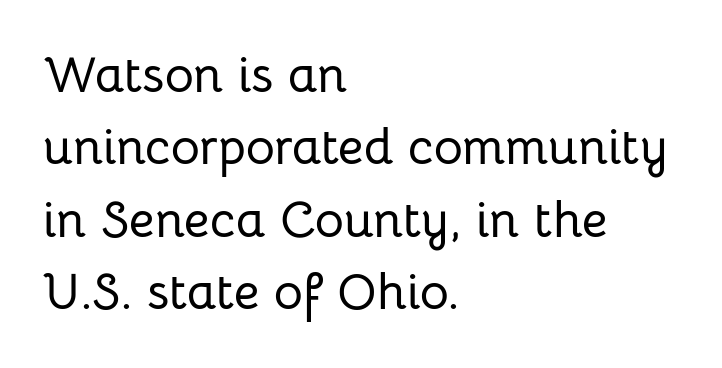
The image shows 50 px sans-serif type, upright; set left-aligned, normal line spacing (1.45x), normal letter spacing, not underlined; low stroke contrast and a medium x-height.
